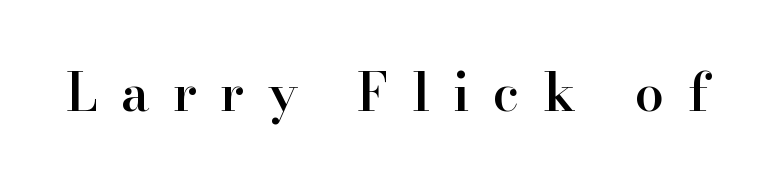
Q: Is the text bold? A: Semi-bold.
Q: Is the text italic (slanted)? A: No, it is upright.
Q: Is the typeface a serif or a sans-serif typeface? A: Serif.
Q: Is the text underlined? A: No.
Q: Is the spacing between letters normal or unusually wide? A: Unusually wide.
Q: Width (condensed, normal, or wide)? A: Normal.
Q: Stroke contrast? A: High.
Q: x-height? A: Small.
Q: Monospaced? A: No.
